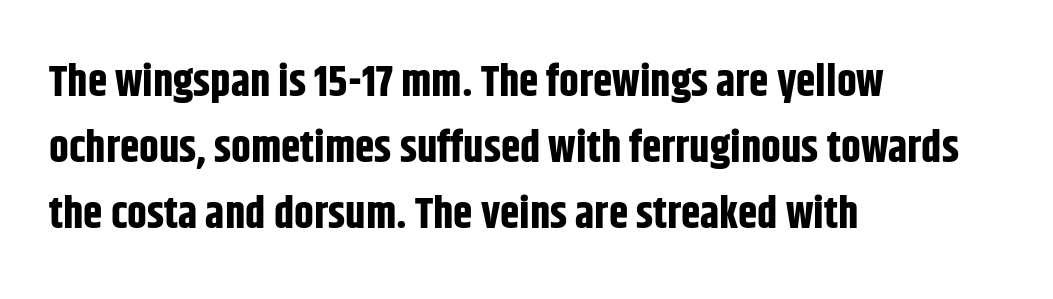
Q: Is the text bold? A: Yes.
Q: Is the text italic (slanted)? A: No, it is upright.
Q: Is the typeface a serif or a sans-serif typeface? A: Sans-serif.
Q: Is the text underlined? A: No.
Q: How is the paragraph aligned? A: Left-aligned.
Q: Is the spacing between letters normal or unusually wide? A: Normal.
Q: Is the spacing between lines tight, normal or loose? A: Normal.
Q: Width (condensed, normal, or wide)? A: Condensed.
Q: Stroke contrast? A: Low.
Q: x-height? A: Large.
Q: Monospaced? A: No.
